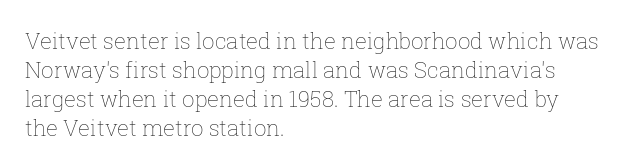
The image shows 22 px text type, upright; set left-aligned, normal line spacing (1.32x), normal letter spacing, not underlined.
